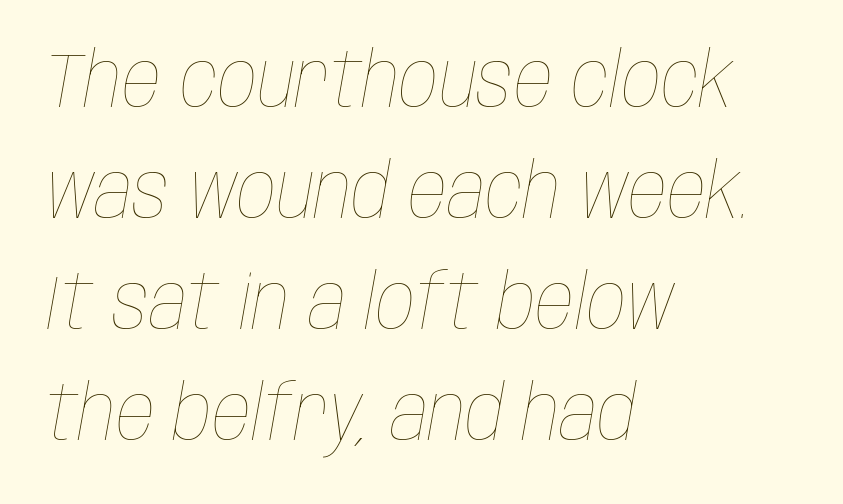
{"italic": "yes", "lean": "right", "slant_degrees": 10, "bold": "no", "weight": "thin", "width": "condensed", "stroke_contrast": "low", "x_height": "large", "monospaced": "no", "underline": "no", "align": "left", "line_spacing": "normal", "line_spacing_ratio": 1.44, "letter_spacing": "normal", "letter_spacing_em": 0.0, "glyph_px": 77}
